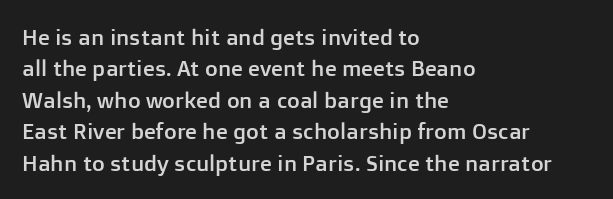
Q: Is the text italic (slanted)? A: No, it is upright.
Q: Is the text underlined? A: No.
Q: How is the paragraph aligned? A: Left-aligned.
Q: Is the spacing between letters normal or unusually wide? A: Normal.
Q: Is the spacing between lines tight, normal or loose? A: Normal.
